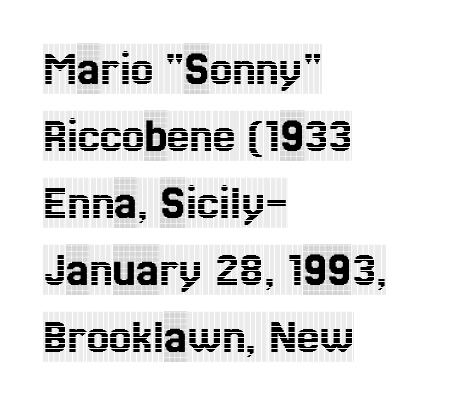
{"serif": "yes", "italic": "no", "width": "condensed", "x_height": "large", "monospaced": "no", "underline": "no", "align": "left", "line_spacing": "normal", "line_spacing_ratio": 1.34, "letter_spacing": "normal", "letter_spacing_em": 0.0, "glyph_px": 50}
